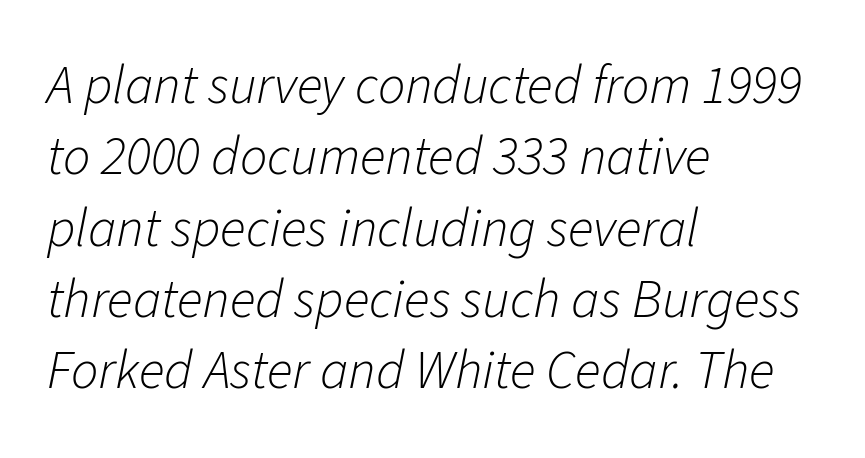
Q: Is the text bold? A: No.
Q: Is the text italic (slanted)? A: Yes, it leans right by about 11 degrees.
Q: Is the text underlined? A: No.
Q: How is the paragraph aligned? A: Left-aligned.
Q: Is the spacing between letters normal or unusually wide? A: Normal.
Q: Is the spacing between lines tight, normal or loose? A: Normal.
Q: Width (condensed, normal, or wide)? A: Normal.
Q: Stroke contrast? A: Low.
Q: x-height? A: Medium.
Q: Monospaced? A: No.
